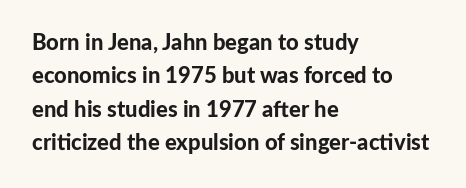
Q: Is the text bold? A: Yes.
Q: Is the text italic (slanted)? A: No, it is upright.
Q: Is the text underlined? A: No.
Q: How is the paragraph aligned? A: Left-aligned.
Q: Is the spacing between letters normal or unusually wide? A: Normal.
Q: Is the spacing between lines tight, normal or loose? A: Normal.
